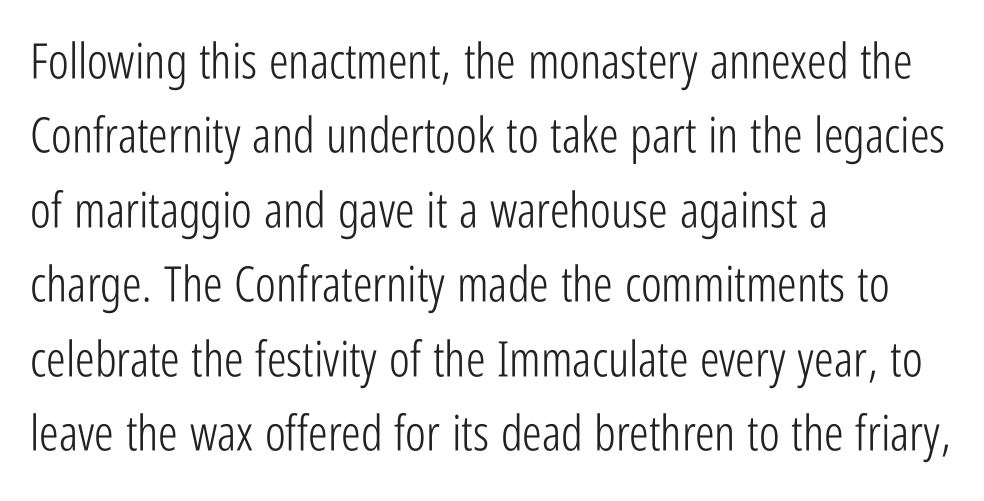
The image shows 49 px light, condensed sans-serif type, upright; set left-aligned, normal line spacing (1.52x), normal letter spacing, not underlined; low stroke contrast and a medium x-height.
